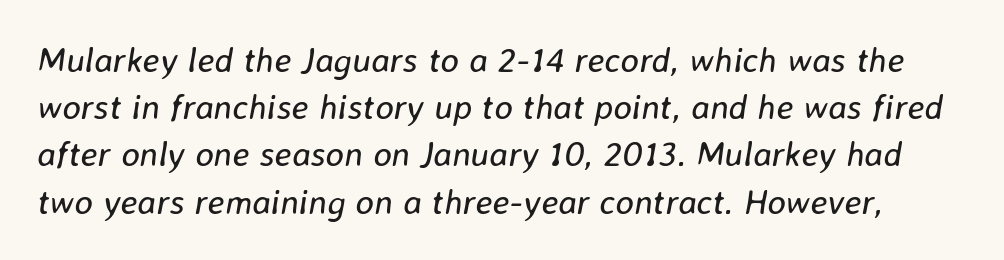
The image shows 35 px regular-weight type, italic (leaning right); set normal line spacing (1.35x), normal letter spacing, not underlined; low stroke contrast and a medium x-height.
